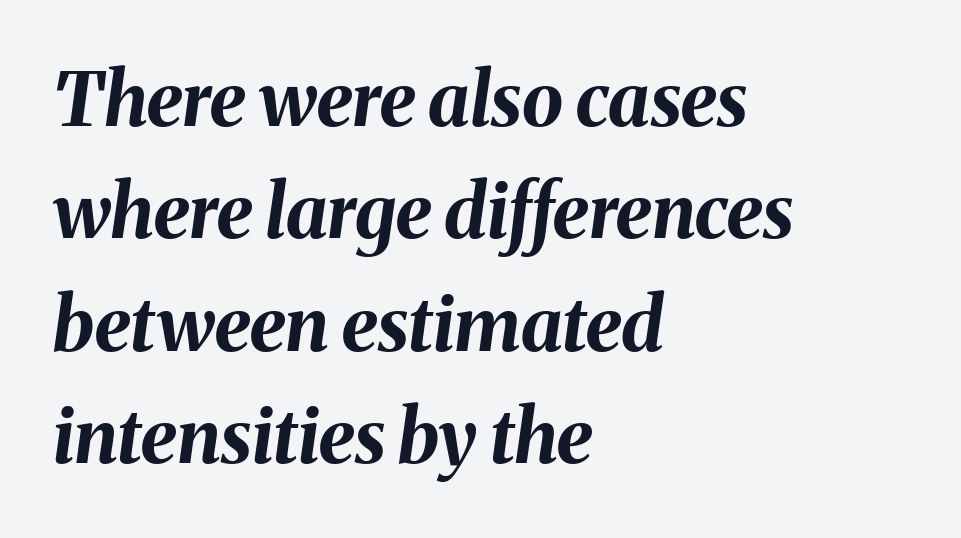
Q: Is the text bold? A: Yes.
Q: Is the text italic (slanted)? A: Yes, it leans right by about 8 degrees.
Q: Is the text underlined? A: No.
Q: How is the paragraph aligned? A: Left-aligned.
Q: Is the spacing between letters normal or unusually wide? A: Normal.
Q: Is the spacing between lines tight, normal or loose? A: Normal.
Q: Width (condensed, normal, or wide)? A: Normal.
Q: Stroke contrast? A: Medium.
Q: x-height? A: Medium.
Q: Monospaced? A: No.
